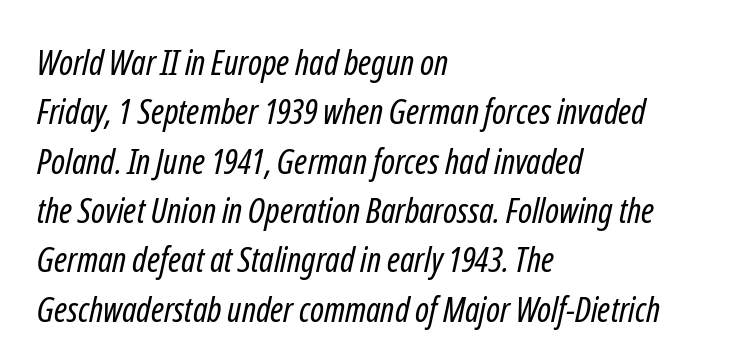
The image shows 35 px regular-weight, condensed sans-serif type; set left-aligned, normal line spacing (1.41x), normal letter spacing, not underlined; low stroke contrast and a medium x-height.
